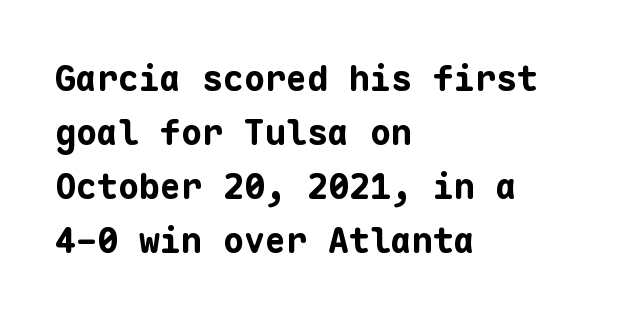
Q: Is the text bold? A: Yes.
Q: Is the text italic (slanted)? A: No, it is upright.
Q: Is the typeface a serif or a sans-serif typeface? A: Sans-serif.
Q: Is the text underlined? A: No.
Q: How is the paragraph aligned? A: Left-aligned.
Q: Is the spacing between letters normal or unusually wide? A: Normal.
Q: Is the spacing between lines tight, normal or loose? A: Normal.
Q: Width (condensed, normal, or wide)? A: Normal.
Q: Stroke contrast? A: Low.
Q: x-height? A: Medium.
Q: Monospaced? A: Yes.
